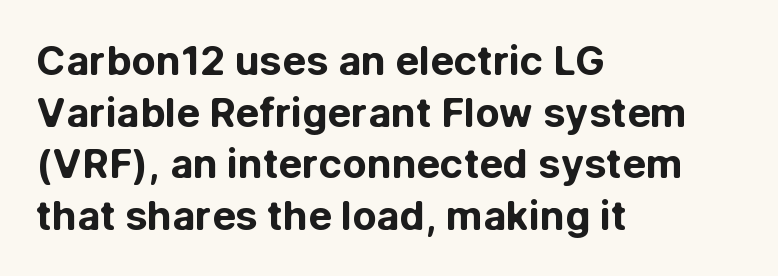
Q: Is the text bold? A: Yes.
Q: Is the text italic (slanted)? A: No, it is upright.
Q: Is the typeface a serif or a sans-serif typeface? A: Sans-serif.
Q: Is the text underlined? A: No.
Q: How is the paragraph aligned? A: Left-aligned.
Q: Is the spacing between letters normal or unusually wide? A: Normal.
Q: Is the spacing between lines tight, normal or loose? A: Normal.
Q: Width (condensed, normal, or wide)? A: Normal.
Q: Stroke contrast? A: Low.
Q: x-height? A: Medium.
Q: Monospaced? A: No.
